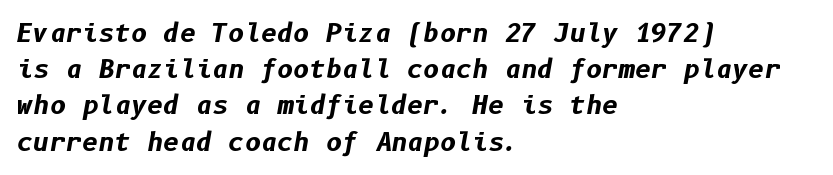
The image shows 25 px bold type, italic (leaning right); set left-aligned, normal line spacing (1.45x), normal letter spacing, not underlined.
